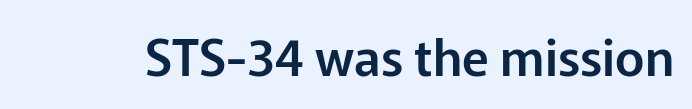
Q: Is the text italic (slanted)? A: No, it is upright.
Q: Is the typeface a serif or a sans-serif typeface? A: Sans-serif.
Q: Is the text underlined? A: No.
Q: Is the spacing between letters normal or unusually wide? A: Normal.
Q: Width (condensed, normal, or wide)? A: Normal.
Q: Stroke contrast? A: Low.
Q: x-height? A: Medium.
Q: Monospaced? A: No.
